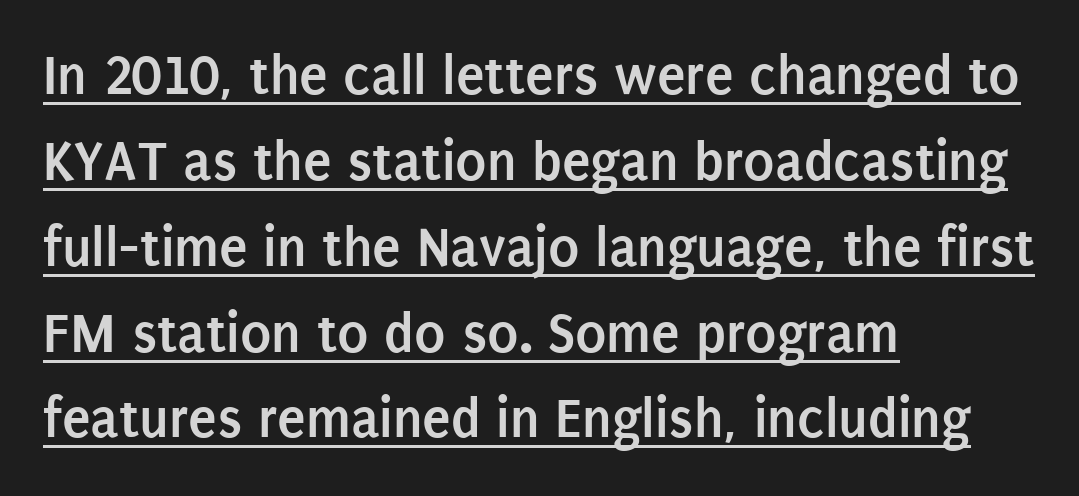
{"serif": "no", "italic": "no", "bold": "yes", "weight": "semibold", "width": "condensed", "stroke_contrast": "low", "x_height": "large", "monospaced": "no", "underline": "yes", "align": "left", "line_spacing": "normal", "line_spacing_ratio": 1.48, "letter_spacing": "normal", "letter_spacing_em": 0.0, "glyph_px": 58}
